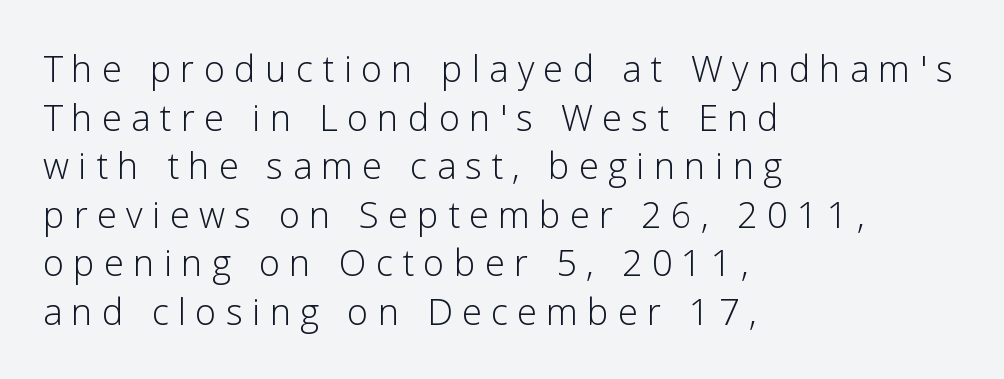
Where is the straight margin? On the left. No italicization has been applied; the sample stays upright. The designer went with a sans here, leaving each stem footless. Inter-character spacing is expanded well beyond the font's built-in metrics. Note the varied advance widths — an 'i' is clearly narrower than an 'm'. Stem width sits at or under what a default text font uses.
